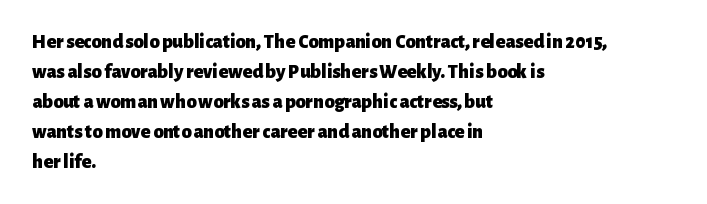
The image shows 20 px bold type, upright; set left-aligned, normal line spacing (1.5x), normal letter spacing, not underlined.
